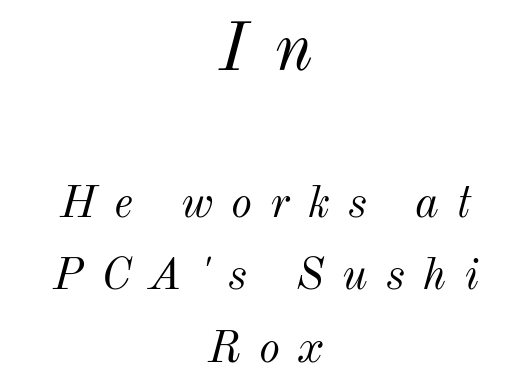
{"italic": "yes", "lean": "right", "slant_degrees": 12, "bold": "no", "weight": "light", "width": "normal", "stroke_contrast": "medium", "x_height": "small", "monospaced": "no", "underline": "no", "align": "center", "line_spacing": "normal", "line_spacing_ratio": 1.61, "letter_spacing": "wide", "letter_spacing_em": 0.4, "larger_block": "first", "size_ratio": 1.51, "glyph_px": 68}
